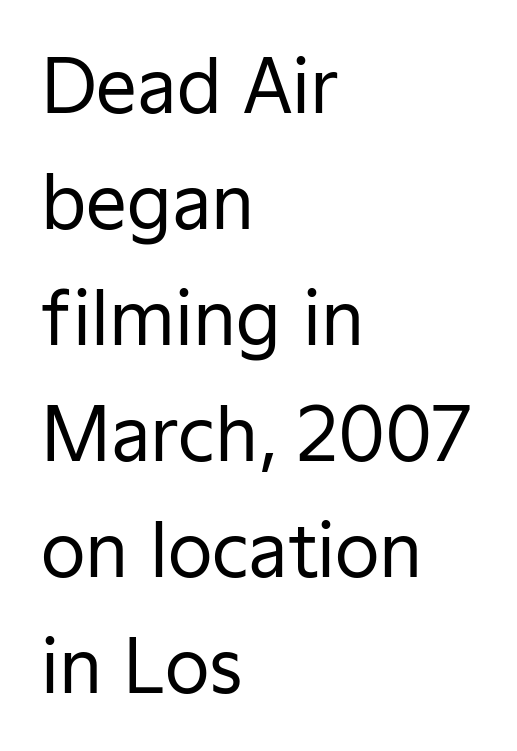
A student would call this left alignment; a typographer would say flush left, rag right. No letter is thick-stroked: the sample isn't bold. Is there much room between lines? A standard amount, neither cramped nor airy. The letters advance in unequal steps, a hallmark of proportional type.
